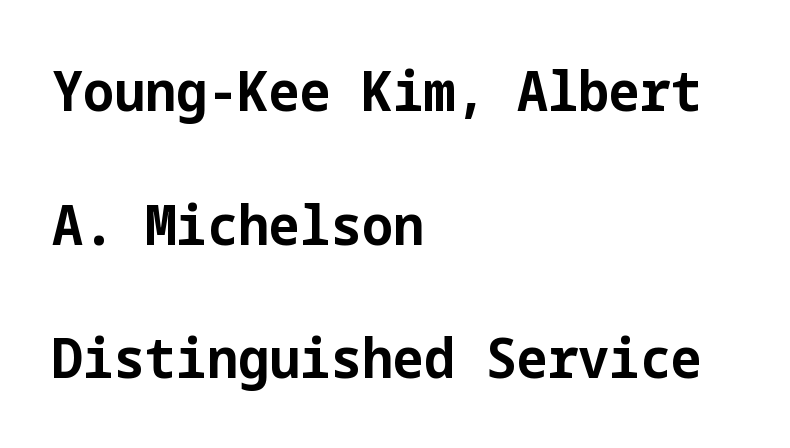
Students, observe: this is what heavily led, spacious text looks like. Compared with an ordinary text face, these strokes are far heavier — a full bold. Short note: letters normally spaced. Leftover space on each line is placed entirely after the last word.
